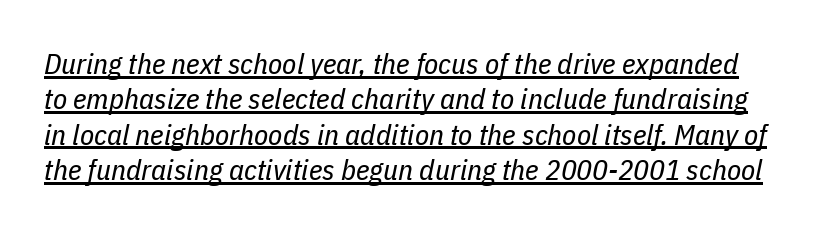
Q: Is the text bold? A: No.
Q: Is the text italic (slanted)? A: Yes, it leans right by about 11 degrees.
Q: Is the text underlined? A: Yes.
Q: Is the spacing between letters normal or unusually wide? A: Normal.
Q: Width (condensed, normal, or wide)? A: Condensed.
Q: Stroke contrast? A: Low.
Q: x-height? A: Medium.
Q: Monospaced? A: No.
